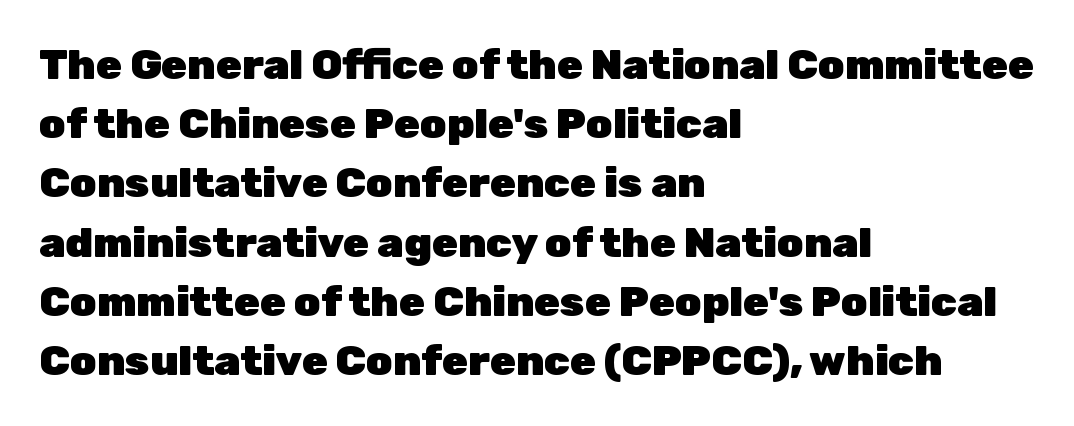
Q: Is the text bold? A: Yes.
Q: Is the text italic (slanted)? A: No, it is upright.
Q: Is the typeface a serif or a sans-serif typeface? A: Sans-serif.
Q: Is the text underlined? A: No.
Q: How is the paragraph aligned? A: Left-aligned.
Q: Is the spacing between letters normal or unusually wide? A: Normal.
Q: Is the spacing between lines tight, normal or loose? A: Normal.
Q: Width (condensed, normal, or wide)? A: Normal.
Q: Stroke contrast? A: Low.
Q: x-height? A: Medium.
Q: Monospaced? A: No.
